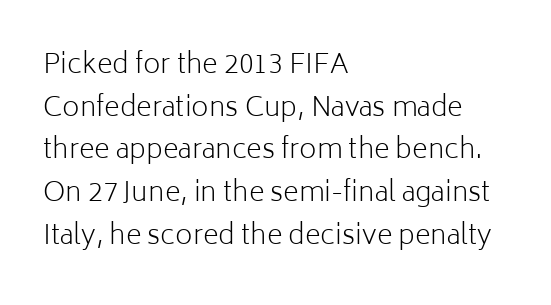
The ragged edge is on the right, which tells us the setting is flush left. Vertical strokes here are truly vertical. Heaviness? Minimal to ordinary, like unemphasized prose. Lines of text with bare space underneath.
